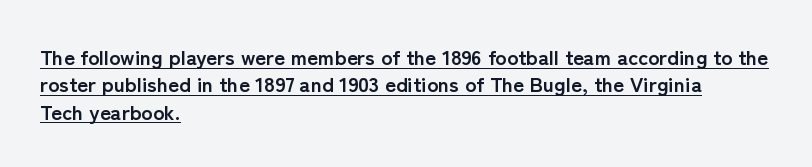
Q: Is the text bold? A: Yes.
Q: Is the text italic (slanted)? A: No, it is upright.
Q: Is the text underlined? A: Yes.
Q: How is the paragraph aligned? A: Left-aligned.
Q: Is the spacing between letters normal or unusually wide? A: Normal.
Q: Is the spacing between lines tight, normal or loose? A: Normal.
